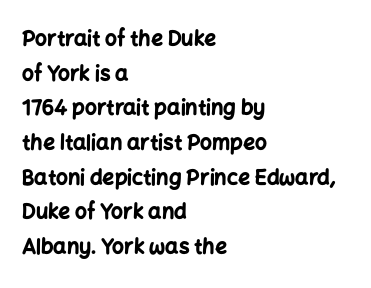
Glance below the letters and you will spot only blank space. This sample uses plain, unmodified letter spacing. The compositor pushed each line to the left boundary. Designer's note — italics off, roman on.
